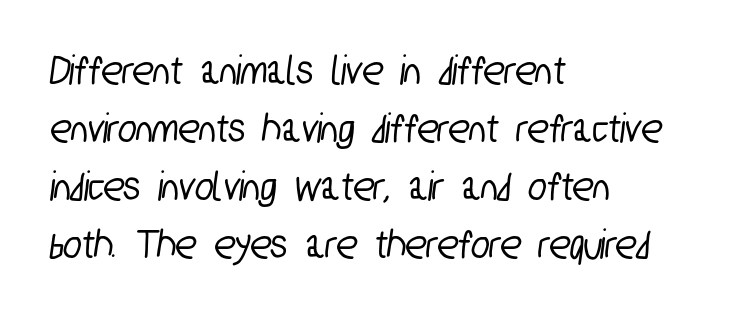
Do the characters align in a grid? No, the font is proportional. A normal amount of white space separates one row of letters from the next. Each row of text sits above clean, open space. A classic flush-left, rag-right setting is used for this passage. Nobody touched the tracking dial on this one. This is sans-serif lettering, the kind often seen on screens and signage.
